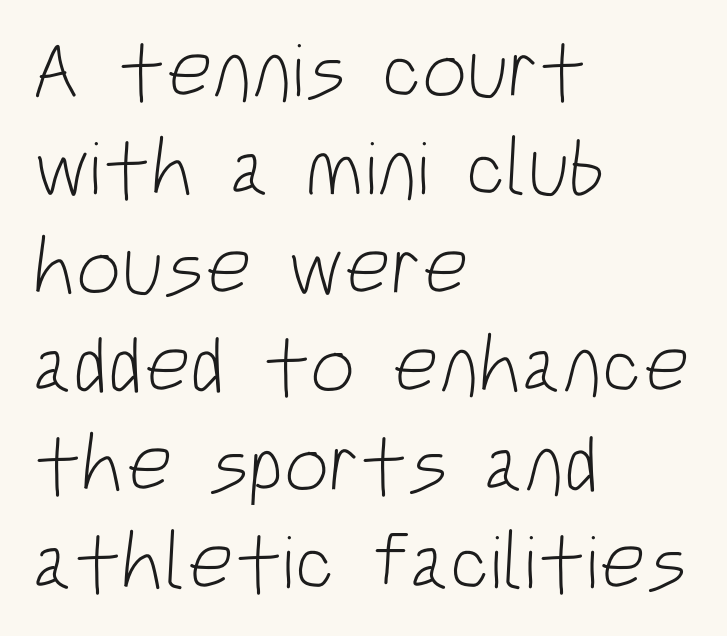
{"serif": "no", "bold": "no", "weight": "light", "width": "condensed", "stroke_contrast": "low", "x_height": "large", "monospaced": "no", "underline": "no", "align": "left", "line_spacing_ratio": 1.23, "letter_spacing": "normal", "letter_spacing_em": 0.0, "glyph_px": 80}
